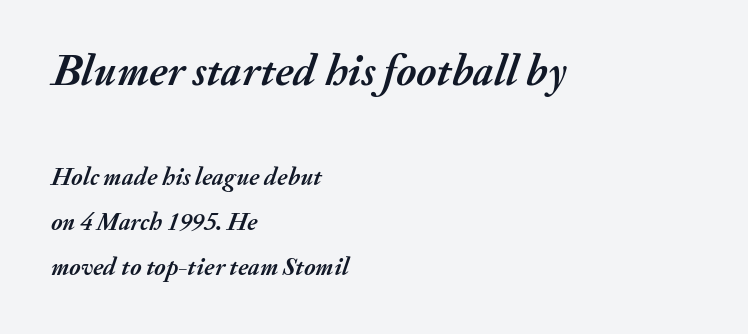
The image shows 44 px semibold type, italic (leaning right); set left-aligned, line spacing 1.81x, normal letter spacing, not underlined; the first (top) block is 1.76x larger; medium stroke contrast and a small x-height.
